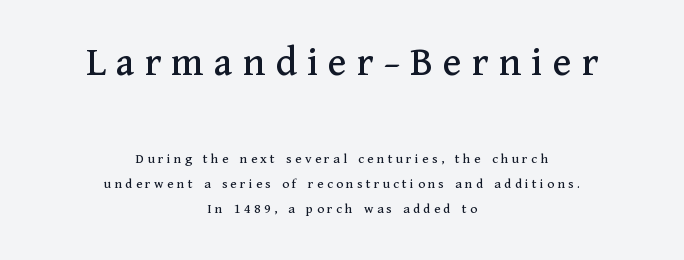
The image shows 42 px serif type, upright; set centered, line spacing 1.81x, unusually wide letter spacing (+0.24 em), not underlined; the first (top) block is 3.0x larger; medium stroke contrast and a medium x-height.
